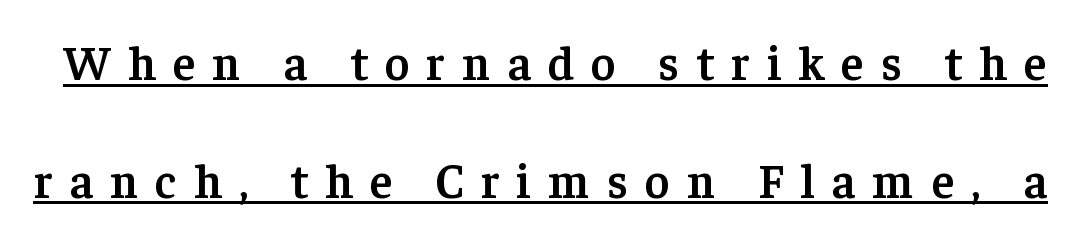
{"serif": "yes", "italic": "no", "bold": "semi", "weight": "semibold", "width": "normal", "stroke_contrast": "low", "x_height": "medium", "monospaced": "no", "underline": "yes", "line_spacing": "loose", "line_spacing_ratio": 2.45, "letter_spacing": "wide", "letter_spacing_em": 0.35, "glyph_px": 48}
